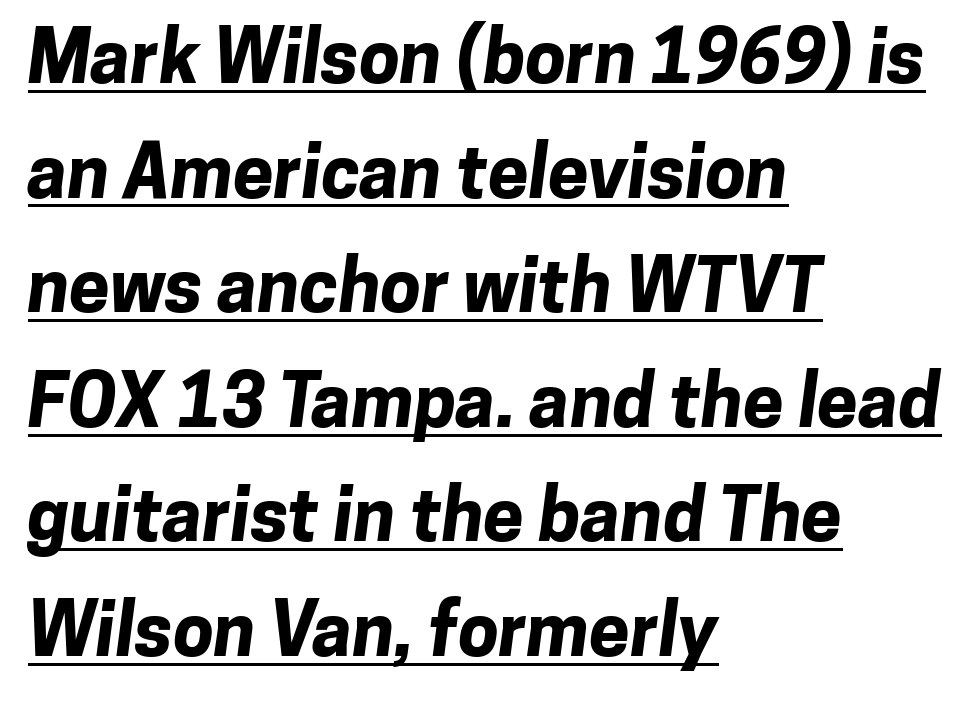
Q: Is the text bold? A: Yes.
Q: Is the typeface a serif or a sans-serif typeface? A: Sans-serif.
Q: Is the text underlined? A: Yes.
Q: How is the paragraph aligned? A: Left-aligned.
Q: Is the spacing between letters normal or unusually wide? A: Normal.
Q: Is the spacing between lines tight, normal or loose? A: Normal.
Q: Width (condensed, normal, or wide)? A: Normal.
Q: Stroke contrast? A: Low.
Q: x-height? A: Medium.
Q: Monospaced? A: No.
